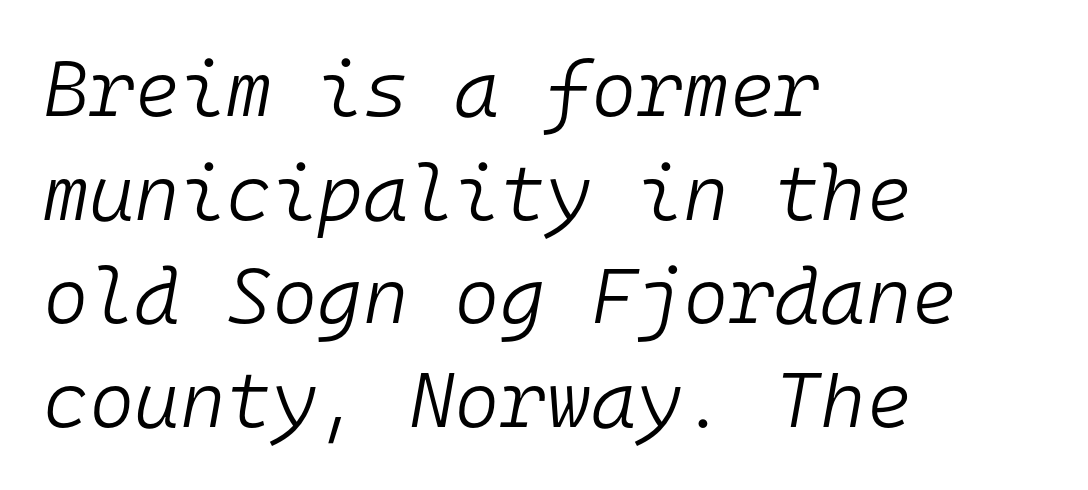
Q: Is the text bold? A: No.
Q: Is the text italic (slanted)? A: Yes, it leans right by about 10 degrees.
Q: Is the text underlined? A: No.
Q: How is the paragraph aligned? A: Left-aligned.
Q: Is the spacing between letters normal or unusually wide? A: Normal.
Q: Is the spacing between lines tight, normal or loose? A: Normal.
Q: Width (condensed, normal, or wide)? A: Normal.
Q: Stroke contrast? A: Low.
Q: x-height? A: Medium.
Q: Monospaced? A: Yes.
